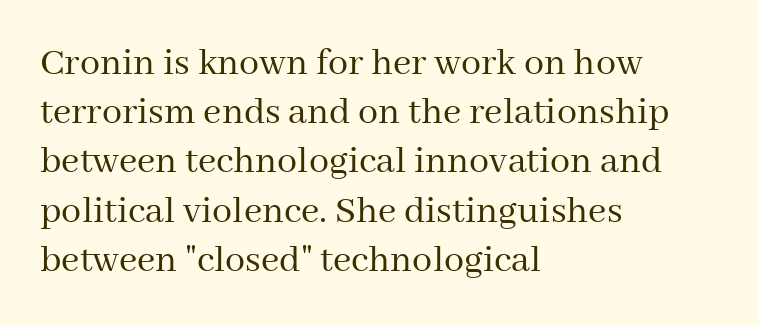
{"serif": "yes", "italic": "no", "bold": "no", "weight": "regular", "width": "normal", "stroke_contrast": "medium", "x_height": "medium", "monospaced": "no", "underline": "no", "align": "left", "line_spacing_ratio": 1.23, "letter_spacing": "normal", "letter_spacing_em": 0.0, "glyph_px": 40}
